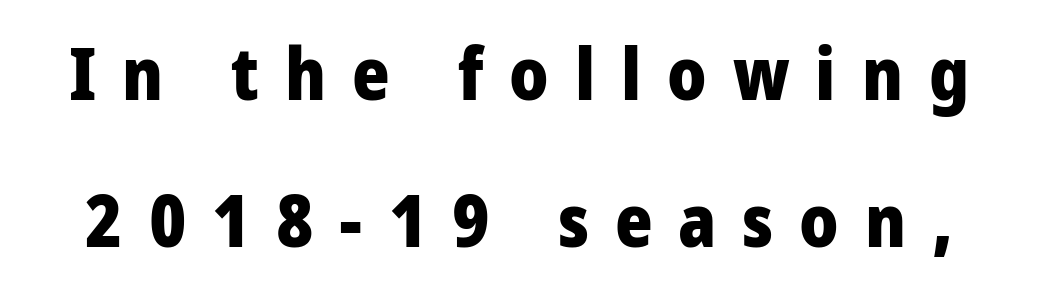
Letterform terminals end flat and unadorned throughout the passage. The strokes are fattened all the way to bold. Notice the wide empty band between every row — that's loose leading. In terms of letterspacing, this is a distinctly airy, spread setting.
